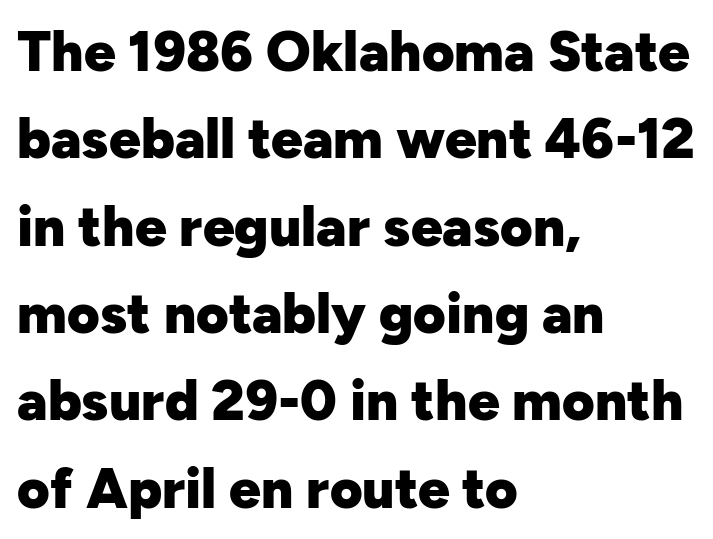
{"serif": "no", "italic": "no", "bold": "yes", "weight": "heavy", "width": "normal", "stroke_contrast": "low", "x_height": "medium", "monospaced": "no", "underline": "no", "align": "left", "line_spacing": "normal", "line_spacing_ratio": 1.56, "letter_spacing": "normal", "letter_spacing_em": 0.0, "glyph_px": 56}
